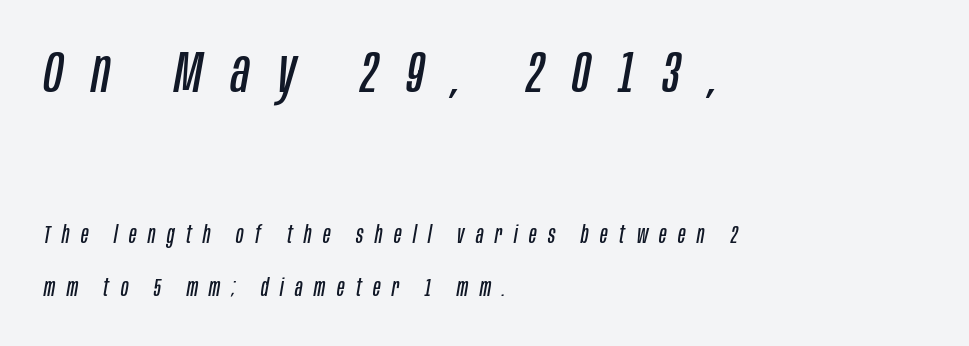
{"italic": "yes", "lean": "right", "slant_degrees": 10, "bold": "no", "weight": "regular", "width": "condensed", "stroke_contrast": "low", "x_height": "large", "monospaced": "no", "underline": "no", "align": "left", "line_spacing": "loose", "line_spacing_ratio": 2.19, "letter_spacing": "wide", "letter_spacing_em": 0.48, "larger_block": "first", "size_ratio": 2.5, "glyph_px": 60}
